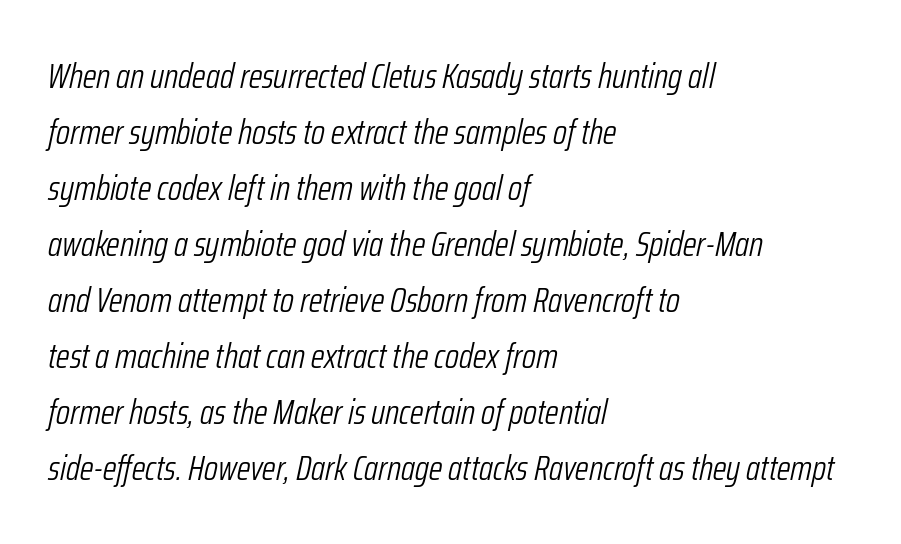
Q: Is the text bold? A: No.
Q: Is the text italic (slanted)? A: Yes, it leans right by about 12 degrees.
Q: Is the text underlined? A: No.
Q: How is the paragraph aligned? A: Left-aligned.
Q: Is the spacing between letters normal or unusually wide? A: Normal.
Q: Is the spacing between lines tight, normal or loose? A: Normal.
Q: Width (condensed, normal, or wide)? A: Condensed.
Q: Stroke contrast? A: Low.
Q: x-height? A: Medium.
Q: Monospaced? A: No.
